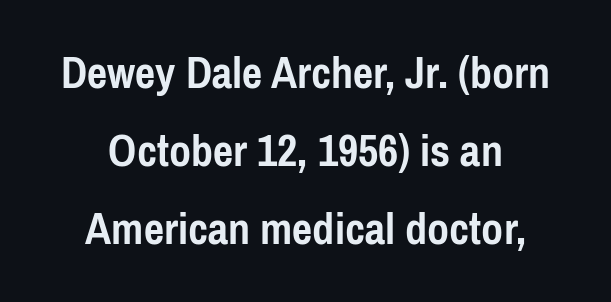
{"serif": "no", "italic": "no", "bold": "yes", "weight": "semibold", "width": "condensed", "stroke_contrast": "low", "x_height": "medium", "monospaced": "no", "underline": "no", "align": "center", "line_spacing": "normal", "line_spacing_ratio": 1.62, "letter_spacing": "normal", "letter_spacing_em": 0.0, "glyph_px": 48}
